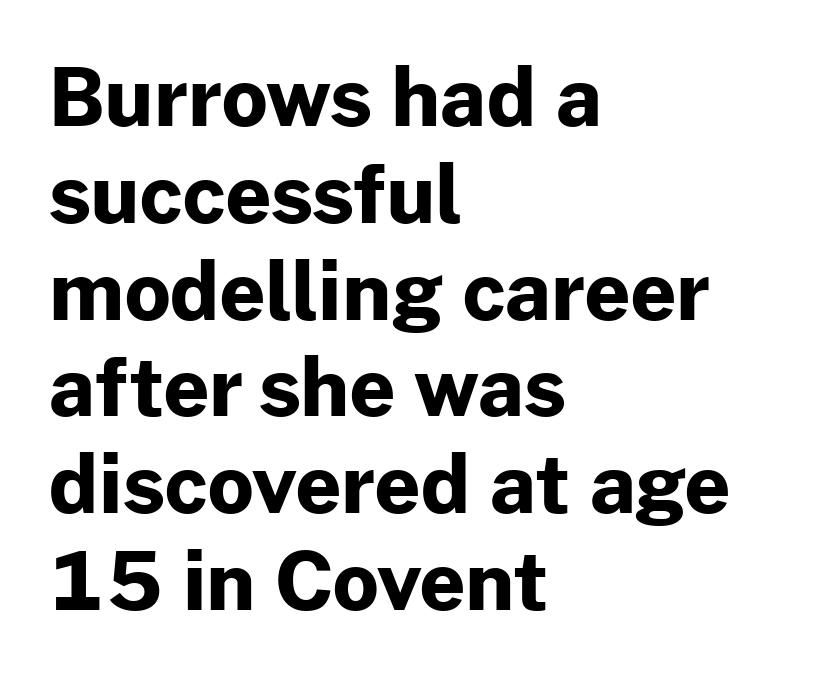
Q: Is the text bold? A: Yes.
Q: Is the text italic (slanted)? A: No, it is upright.
Q: Is the typeface a serif or a sans-serif typeface? A: Sans-serif.
Q: Is the text underlined? A: No.
Q: How is the paragraph aligned? A: Left-aligned.
Q: Is the spacing between letters normal or unusually wide? A: Normal.
Q: Width (condensed, normal, or wide)? A: Normal.
Q: Stroke contrast? A: Low.
Q: x-height? A: Medium.
Q: Monospaced? A: No.
